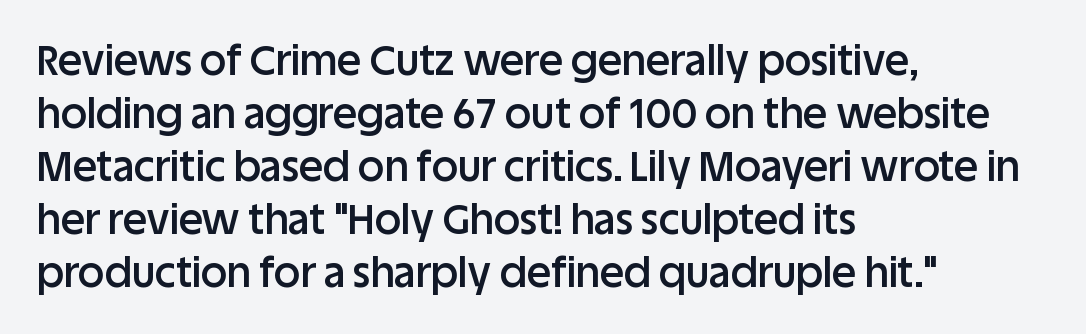
The image shows 41 px semibold sans-serif type, upright; set left-aligned, normal line spacing (1.29x), normal letter spacing, not underlined; low stroke contrast and a large x-height.
